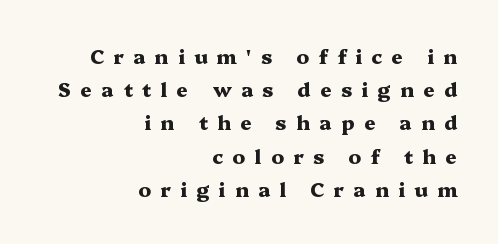
Successive baselines arrive at the customary interval. Look at the stroke-to-counter ratio: heavy, a bold. Honestly, the letter spacing is so wide it's the main thing you notice. Line ends are locked; line starts wander. Anything drawn beneath the words? Only blank space. Designer's note — italics off, roman on.
